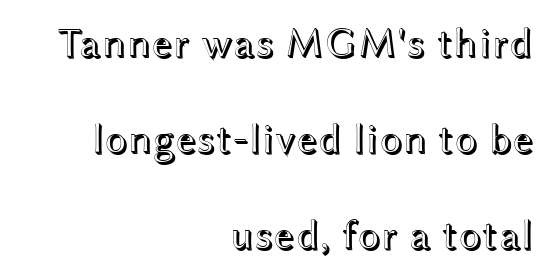
{"italic": "no", "width": "wide", "x_height": "medium", "monospaced": "no", "underline": "no", "align": "right", "line_spacing": "loose", "line_spacing_ratio": 2.29, "letter_spacing": "normal", "letter_spacing_em": 0.0, "glyph_px": 42}
